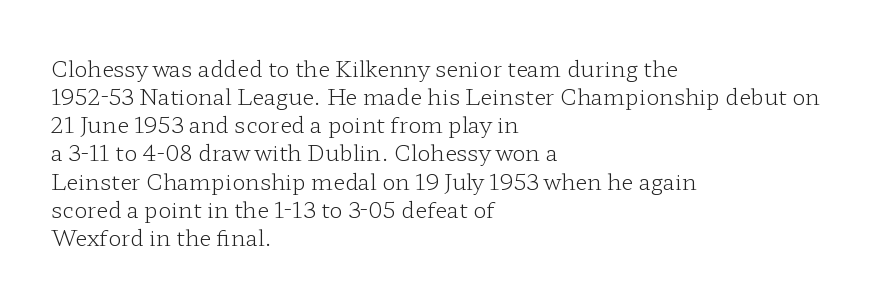
{"italic": "no", "bold": "no", "underline": "no", "align": "left", "line_spacing": "normal", "line_spacing_ratio": 1.28, "letter_spacing": "normal", "letter_spacing_em": 0.0, "glyph_px": 22}
